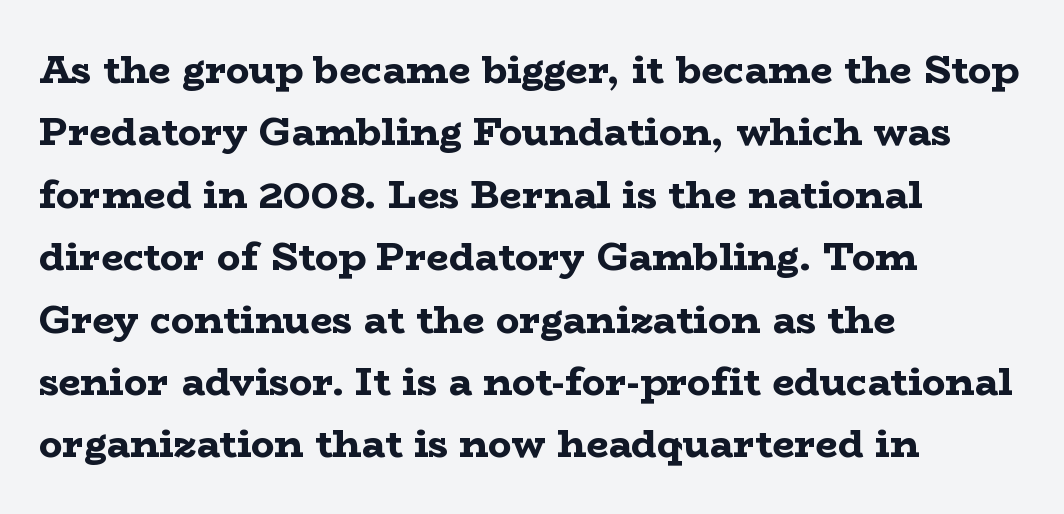
{"serif": "yes", "italic": "no", "bold": "yes", "weight": "bold", "width": "wide", "stroke_contrast": "low", "x_height": "medium", "monospaced": "no", "underline": "no", "align": "left", "line_spacing": "normal", "line_spacing_ratio": 1.6, "letter_spacing": "normal", "letter_spacing_em": 0.0, "glyph_px": 39}
